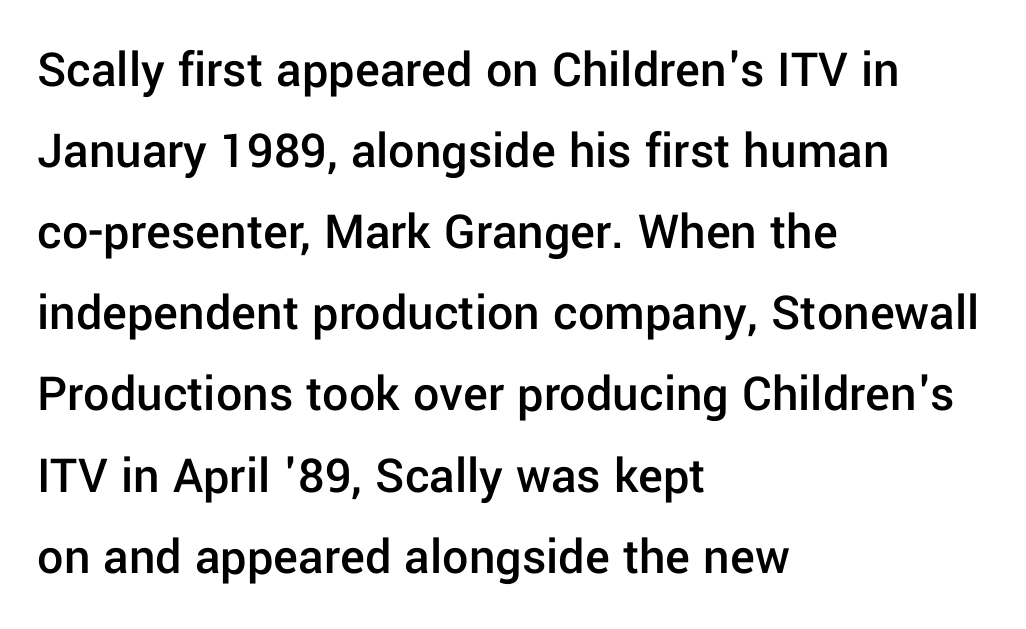
Each letter keeps its own natural width here, so spacing adapts to shape. Normally led — the rows are evenly, conventionally spaced. This is moderately heavy type, rendered in semibold. The letters stand upright; this is a roman face.
